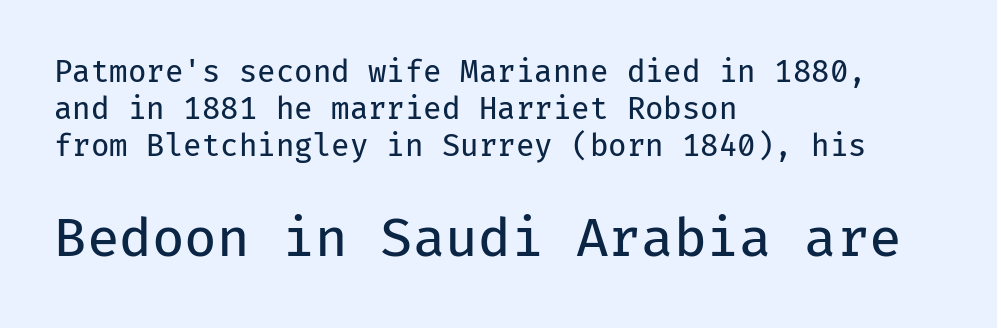
Q: Is the text bold? A: No.
Q: Is the text italic (slanted)? A: No, it is upright.
Q: Is the typeface a serif or a sans-serif typeface? A: Sans-serif.
Q: Is the text underlined? A: No.
Q: How is the paragraph aligned? A: Left-aligned.
Q: Is the spacing between letters normal or unusually wide? A: Normal.
Q: Which block of text is set in a larger size, the first (top) or the second (bottom)? A: The second (bottom) one.
Q: Width (condensed, normal, or wide)? A: Normal.
Q: Stroke contrast? A: Low.
Q: x-height? A: Medium.
Q: Monospaced? A: Yes.
